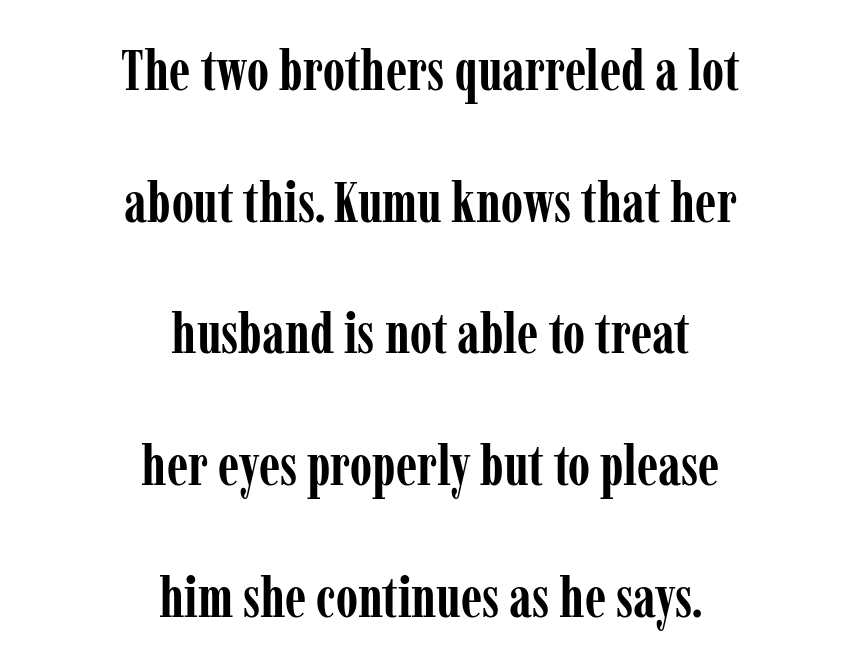
Q: Is the text bold? A: Yes.
Q: Is the text italic (slanted)? A: No, it is upright.
Q: Is the typeface a serif or a sans-serif typeface? A: Serif.
Q: Is the text underlined? A: No.
Q: How is the paragraph aligned? A: Centered.
Q: Is the spacing between letters normal or unusually wide? A: Normal.
Q: Is the spacing between lines tight, normal or loose? A: Loose.
Q: Width (condensed, normal, or wide)? A: Condensed.
Q: Stroke contrast? A: Low.
Q: x-height? A: Medium.
Q: Monospaced? A: No.
